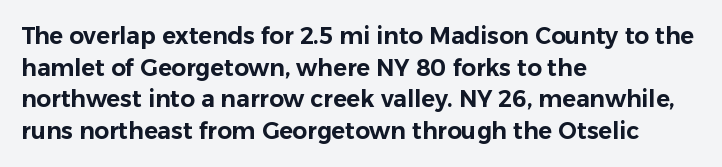
The tracking reads as untouched default to a designer's eye. These lines were composed using upright roman letters. A clean baseline with only descenders dipping below it. The designer left line spacing at the default. The lines are quadded left.
